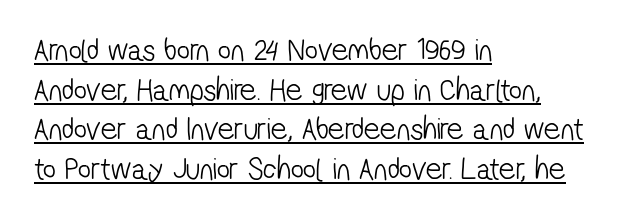
The image shows 32 px light, condensed sans-serif type; set left-aligned, line spacing 1.24x, normal letter spacing, underlined; low stroke contrast and a medium x-height.
